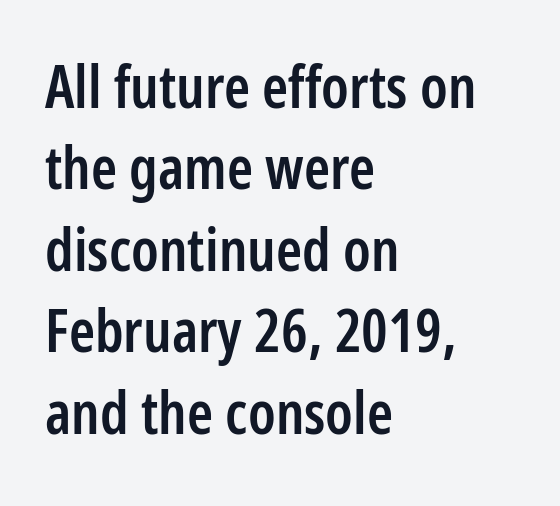
Q: Is the text bold? A: Semi-bold.
Q: Is the text italic (slanted)? A: No, it is upright.
Q: Is the typeface a serif or a sans-serif typeface? A: Sans-serif.
Q: Is the text underlined? A: No.
Q: How is the paragraph aligned? A: Left-aligned.
Q: Is the spacing between letters normal or unusually wide? A: Normal.
Q: Is the spacing between lines tight, normal or loose? A: Normal.
Q: Width (condensed, normal, or wide)? A: Condensed.
Q: Stroke contrast? A: Low.
Q: x-height? A: Medium.
Q: Monospaced? A: No.
